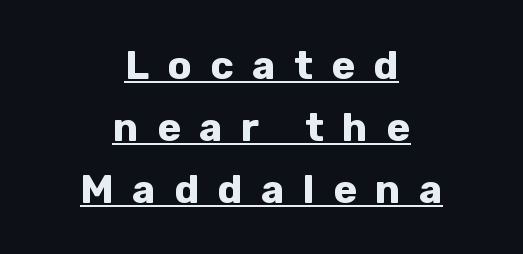
Words appear elongated and porous because spacing is wide. Students, observe the line beneath the letters — that is underlining. These lines stack symmetrically, like a column narrowing and widening about its center. Stroke thickness is high; the sample reads as a true bold.
